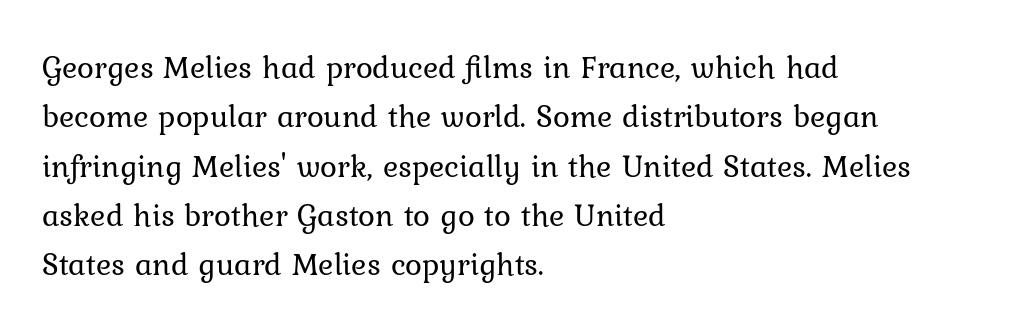
The image shows 32 px regular-weight serif type, upright; set left-aligned, normal line spacing (1.54x), normal letter spacing, not underlined; low stroke contrast and a medium x-height.
